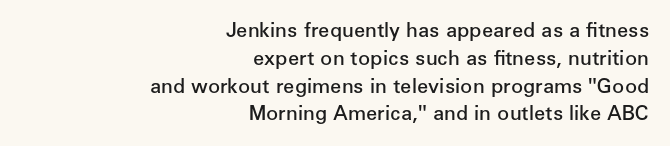
{"italic": "no", "bold": "semi", "underline": "no", "align": "right", "line_spacing": "normal", "line_spacing_ratio": 1.39, "letter_spacing": "normal", "letter_spacing_em": 0.0, "glyph_px": 20}
